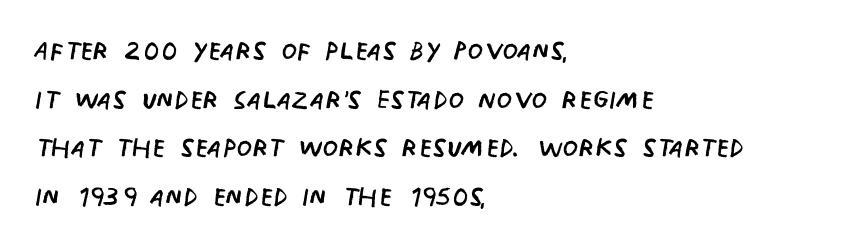
Q: Is the text bold? A: No.
Q: Is the typeface a serif or a sans-serif typeface? A: Sans-serif.
Q: Is the text underlined? A: No.
Q: How is the paragraph aligned? A: Left-aligned.
Q: Is the spacing between letters normal or unusually wide? A: Normal.
Q: Is the spacing between lines tight, normal or loose? A: Normal.
Q: Width (condensed, normal, or wide)? A: Condensed.
Q: Stroke contrast? A: Low.
Q: x-height? A: Large.
Q: Monospaced? A: No.
